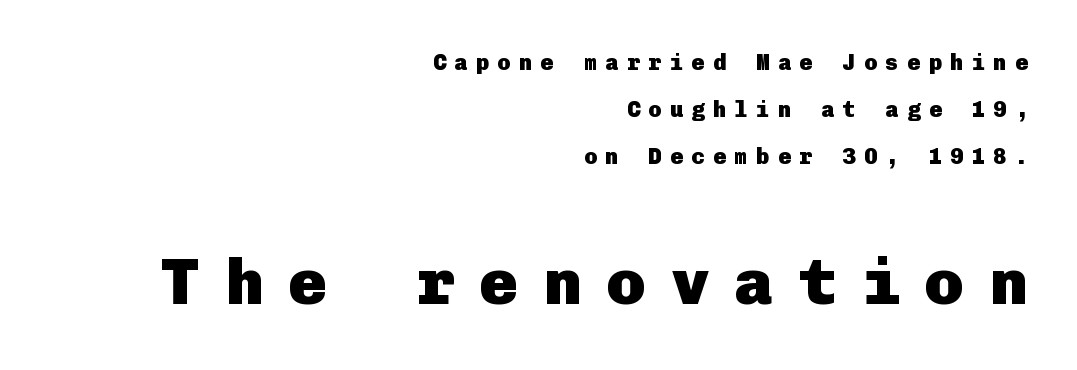
{"serif": "no", "italic": "no", "bold": "yes", "weight": "heavy", "width": "normal", "stroke_contrast": "low", "x_height": "medium", "underline": "no", "align": "right", "line_spacing": "loose", "line_spacing_ratio": 2.13, "letter_spacing": "wide", "letter_spacing_em": 0.38, "larger_block": "second", "size_ratio": 2.95, "glyph_px": 65}
